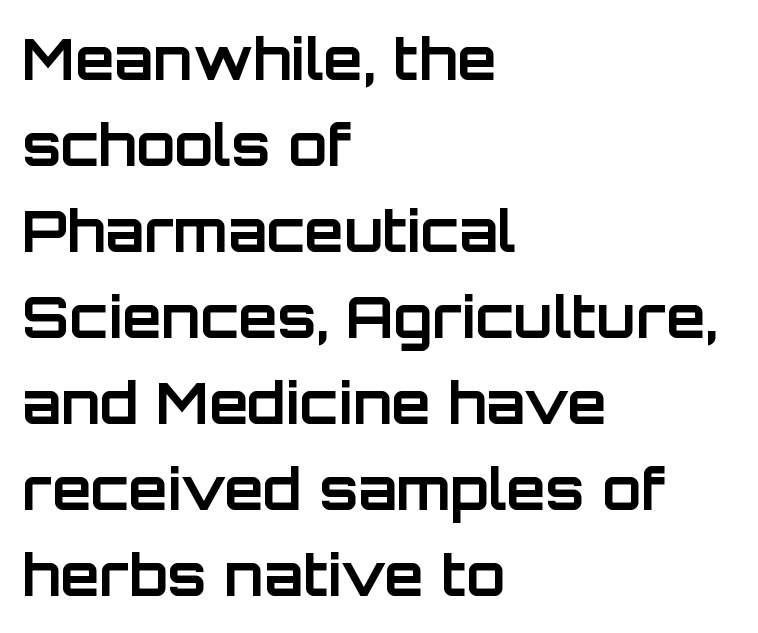
The image shows 57 px bold sans-serif type, upright; set left-aligned, normal line spacing (1.51x), normal letter spacing, not underlined; low stroke contrast and a large x-height.
